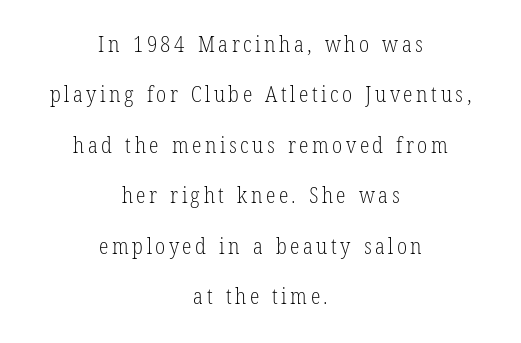
Q: Is the text bold? A: No.
Q: Is the text italic (slanted)? A: No, it is upright.
Q: Is the text underlined? A: No.
Q: How is the paragraph aligned? A: Centered.
Q: Is the spacing between lines tight, normal or loose? A: Loose.
